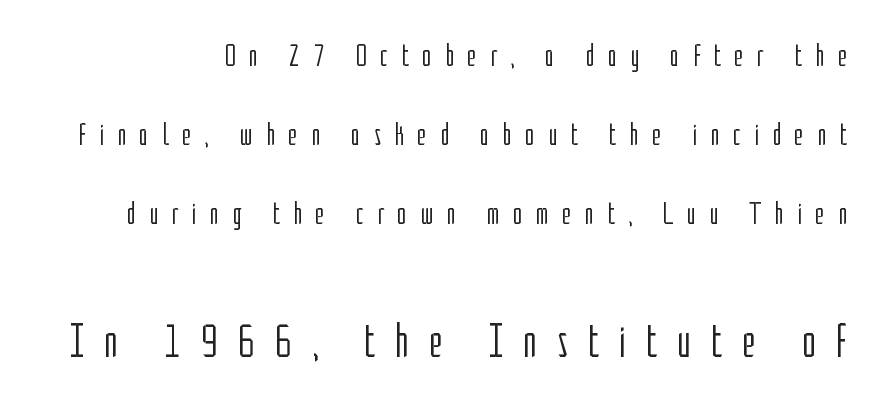
{"serif": "no", "italic": "no", "bold": "no", "weight": "light", "width": "condensed", "stroke_contrast": "low", "x_height": "medium", "monospaced": "no", "underline": "no", "line_spacing": "loose", "line_spacing_ratio": 2.47, "letter_spacing": "wide", "letter_spacing_em": 0.41, "larger_block": "second", "size_ratio": 1.5, "glyph_px": 48}
